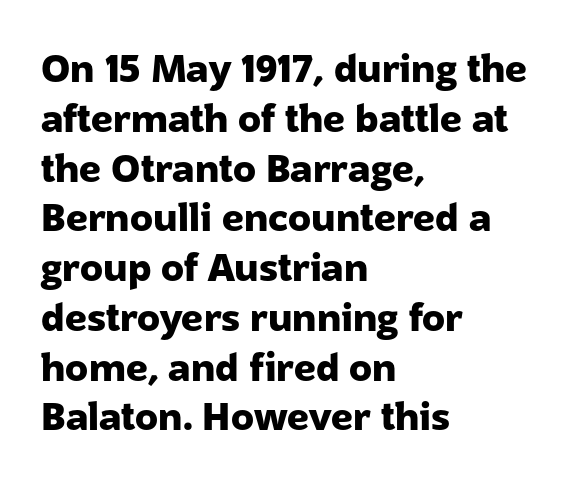
The image shows 38 px heavy sans-serif type, upright; set left-aligned, normal line spacing (1.31x), normal letter spacing, not underlined; low stroke contrast and a medium x-height.
